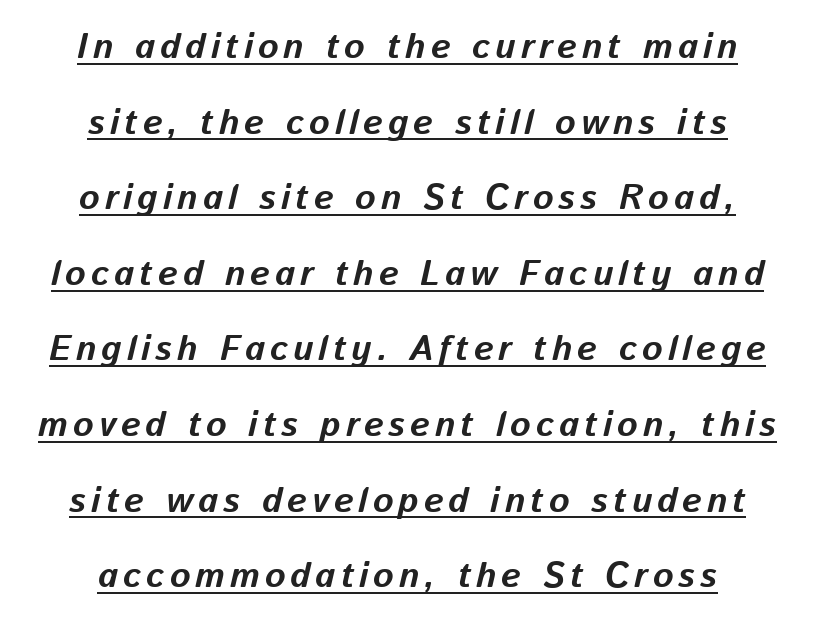
{"italic": "yes", "lean": "right", "slant_degrees": 13, "bold": "yes", "weight": "bold", "width": "normal", "stroke_contrast": "low", "x_height": "medium", "monospaced": "no", "underline": "yes", "align": "center", "line_spacing": "loose", "line_spacing_ratio": 2.16, "glyph_px": 35}
